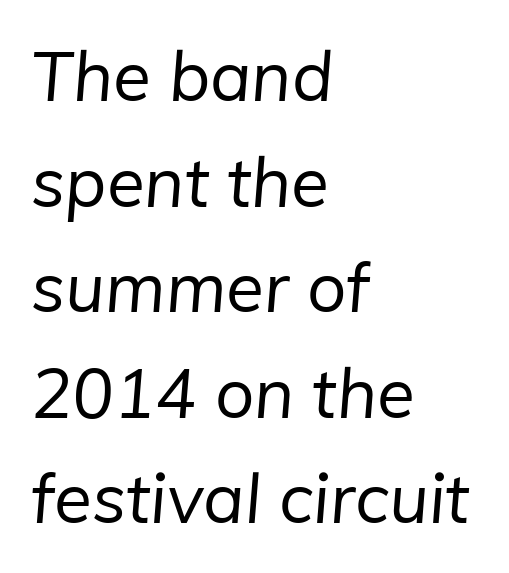
Q: Is the text bold? A: No.
Q: Is the typeface a serif or a sans-serif typeface? A: Sans-serif.
Q: Is the text underlined? A: No.
Q: How is the paragraph aligned? A: Left-aligned.
Q: Is the spacing between letters normal or unusually wide? A: Normal.
Q: Is the spacing between lines tight, normal or loose? A: Normal.
Q: Width (condensed, normal, or wide)? A: Normal.
Q: Stroke contrast? A: Low.
Q: x-height? A: Medium.
Q: Monospaced? A: No.
